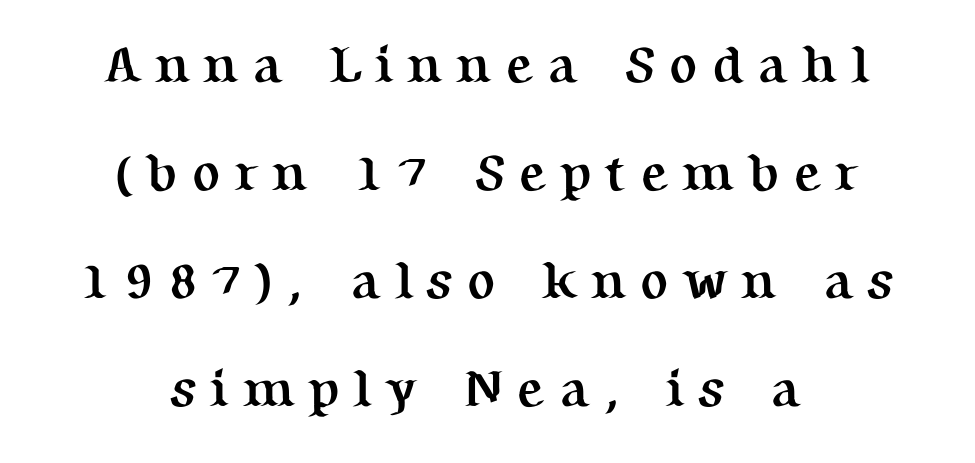
The image shows 52 px semibold serif type, upright; set centered, loose line spacing (2.08x), unusually wide letter spacing (+0.27 em), not underlined; medium stroke contrast and a medium x-height.
